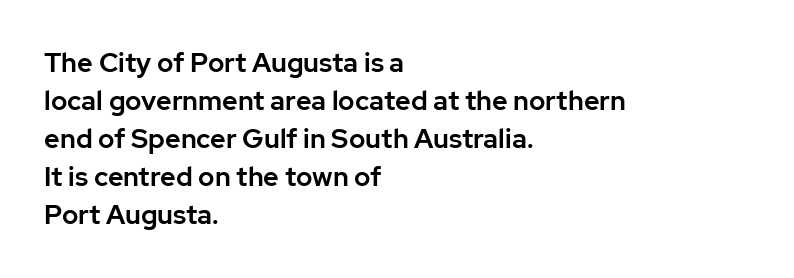
Every stem runs plumb, perpendicular to the baseline. No extra tracking has been applied to these lines. Students, observe: this is what conventionally led text looks like. The rendering anchors every line to the left-hand side. Just letters on the line, the space beneath them empty.
